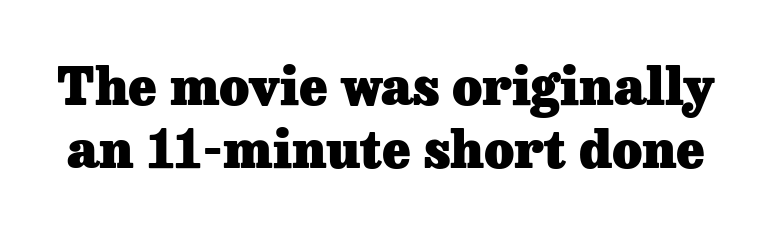
Q: Is the text bold? A: Yes.
Q: Is the text italic (slanted)? A: No, it is upright.
Q: Is the typeface a serif or a sans-serif typeface? A: Serif.
Q: Is the text underlined? A: No.
Q: Is the spacing between letters normal or unusually wide? A: Normal.
Q: Width (condensed, normal, or wide)? A: Normal.
Q: Stroke contrast? A: Low.
Q: x-height? A: Medium.
Q: Monospaced? A: No.
